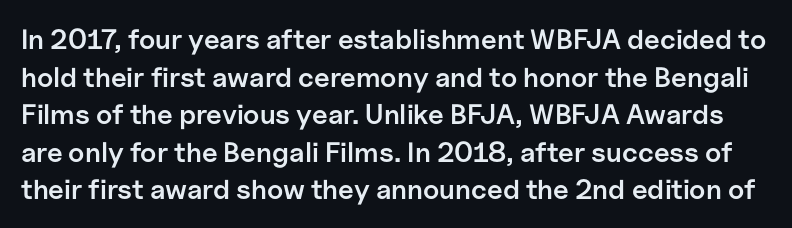
The rows are spaced the way most documents space them. Spacing verdict: proportional, widths tailored to each character. The passage shown is typeset with a sans-serif family. A typesetter would mark this as roman, not italic. Characters follow at the spacing the type designer built in. The letters are semibold — heavier than regular but short of a full bold.
